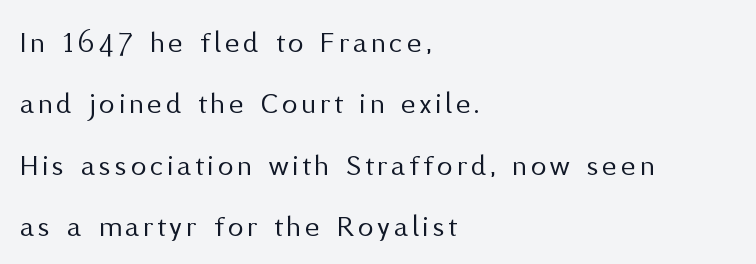
{"serif": "no", "italic": "no", "bold": "no", "weight": "regular", "width": "normal", "stroke_contrast": "medium", "x_height": "medium", "monospaced": "no", "underline": "no", "align": "left", "line_spacing": "loose", "line_spacing_ratio": 1.98, "glyph_px": 31}
